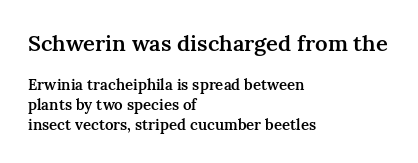
{"italic": "no", "bold": "semi", "underline": "no", "align": "left", "line_spacing": "normal", "line_spacing_ratio": 1.31, "letter_spacing": "normal", "letter_spacing_em": 0.0, "larger_block": "first", "size_ratio": 1.47, "glyph_px": 22}
